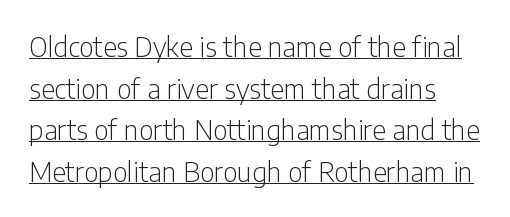
Q: Is the text bold? A: No.
Q: Is the text italic (slanted)? A: No, it is upright.
Q: Is the text underlined? A: Yes.
Q: How is the paragraph aligned? A: Left-aligned.
Q: Is the spacing between letters normal or unusually wide? A: Normal.
Q: Is the spacing between lines tight, normal or loose? A: Normal.
